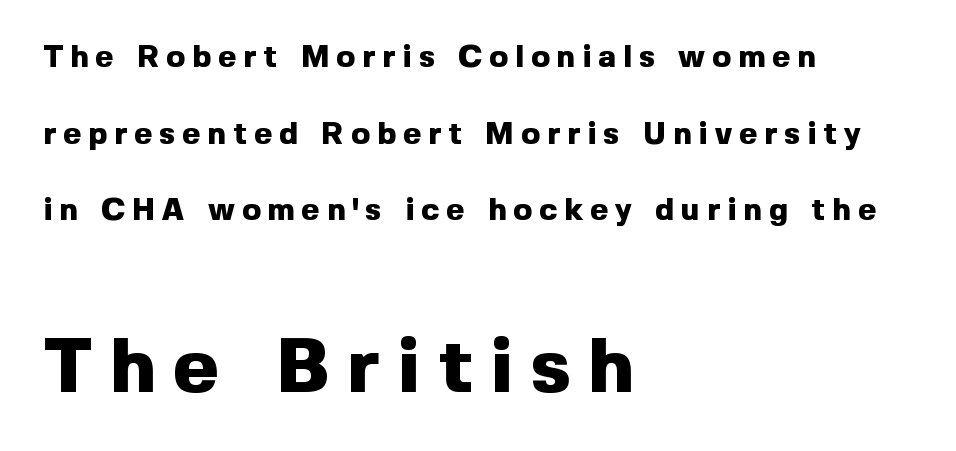
The image shows 77 px heavy sans-serif type, upright; set left-aligned, loose line spacing (2.47x), unusually wide letter spacing (+0.23 em), not underlined; the second (bottom) block is 2.48x larger; a medium x-height.
